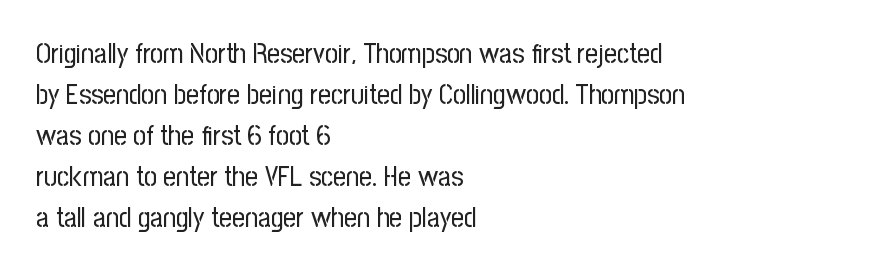
{"serif": "no", "italic": "no", "bold": "no", "weight": "regular", "width": "condensed", "stroke_contrast": "low", "x_height": "medium", "monospaced": "no", "underline": "no", "align": "left", "line_spacing": "normal", "line_spacing_ratio": 1.46, "letter_spacing": "normal", "letter_spacing_em": 0.0, "glyph_px": 28}
